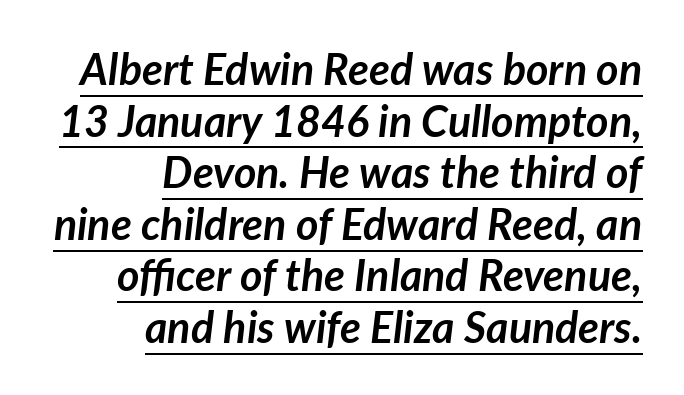
{"italic": "yes", "lean": "right", "slant_degrees": 7, "bold": "yes", "weight": "semibold", "width": "normal", "stroke_contrast": "low", "x_height": "medium", "monospaced": "no", "underline": "yes", "align": "right", "line_spacing_ratio": 1.2, "letter_spacing": "normal", "letter_spacing_em": 0.0, "glyph_px": 43}
